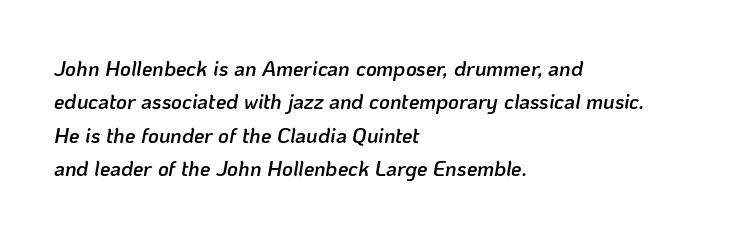
These lines sit exactly where default settings would place them. Stems and bowls a touch heavier than normal — semibold. Tracking value appears to be zero — textbook default spacing. You can tell it's italic because the verticals aren't actually vertical. The space directly below the letters is spotless. Left-aligned paragraph, ragged on the right.
